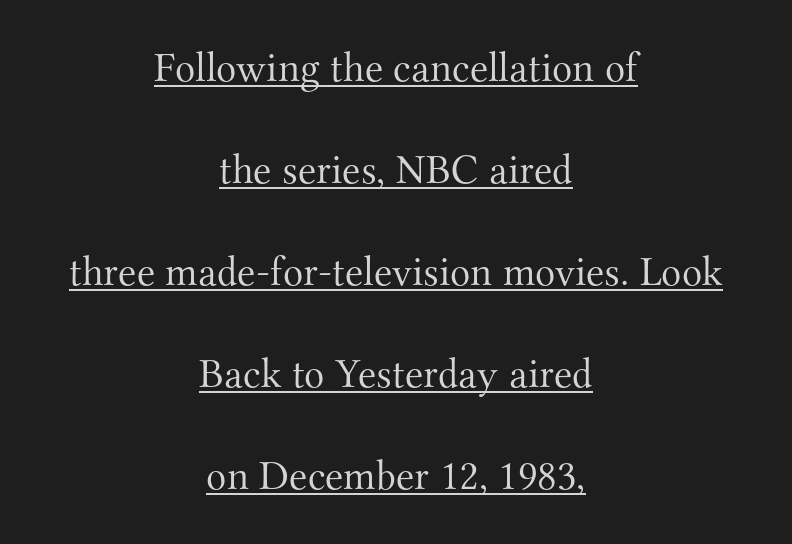
The font is comparable to plain body text, perhaps lighter. Words appear dense and cohesive because spacing is normal. I'd call this a serif setting — the letters wear small feet. Designer's note — italics off, roman on.
